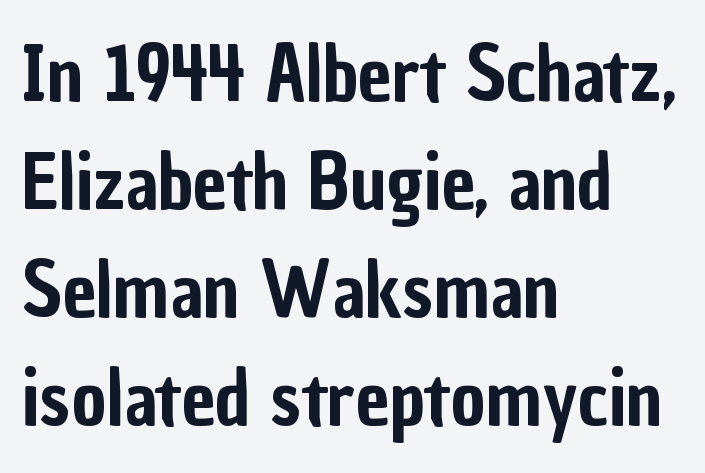
{"serif": "no", "italic": "no", "width": "condensed", "stroke_contrast": "low", "x_height": "medium", "monospaced": "no", "underline": "no", "align": "left", "line_spacing": "normal", "line_spacing_ratio": 1.42, "letter_spacing": "normal", "letter_spacing_em": 0.0, "glyph_px": 76}
